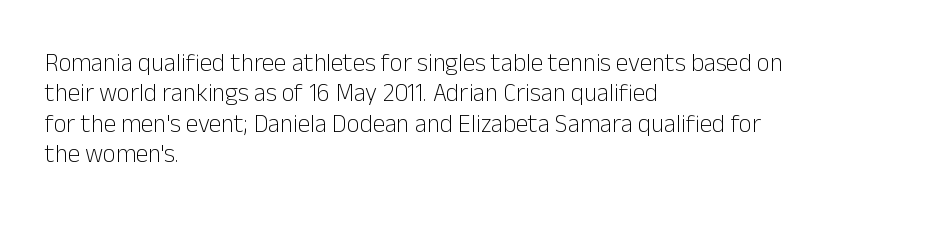
{"italic": "no", "bold": "no", "underline": "no", "align": "left", "line_spacing_ratio": 1.22, "letter_spacing": "normal", "letter_spacing_em": 0.0, "glyph_px": 25}
